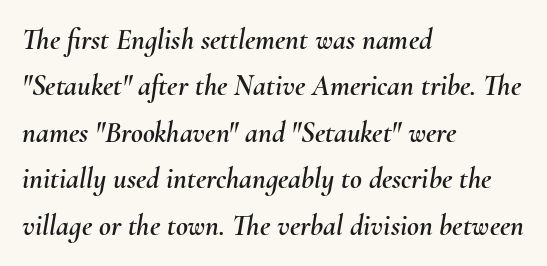
The image shows 29 px text type, italic (leaning right); set left-aligned, normal line spacing (1.6x), normal letter spacing, not underlined; medium stroke contrast and a small x-height.
